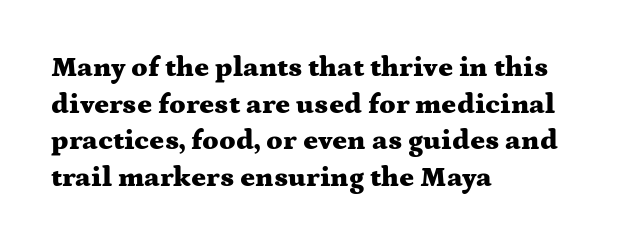
The specimen reads as upright at a glance. Alignment: flush left. Lines of text with bare space underneath. What weight is shown? A full bold with thick strokes. You could not count columns in this text — the font is proportionally spaced. You can tell from the footed stems that serif type was used.
